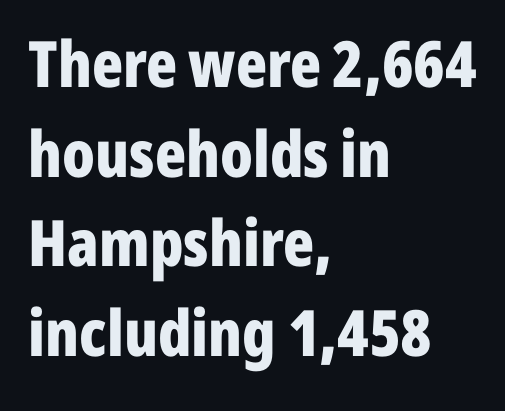
{"serif": "no", "italic": "no", "bold": "yes", "weight": "bold", "width": "condensed", "stroke_contrast": "low", "x_height": "medium", "monospaced": "no", "underline": "no", "align": "left", "line_spacing": "normal", "line_spacing_ratio": 1.4, "letter_spacing": "normal", "letter_spacing_em": 0.0, "glyph_px": 64}
